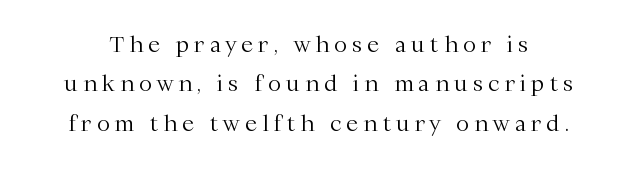
{"italic": "no", "bold": "no", "underline": "no", "line_spacing_ratio": 1.79, "letter_spacing": "wide", "letter_spacing_em": 0.23, "glyph_px": 22}
